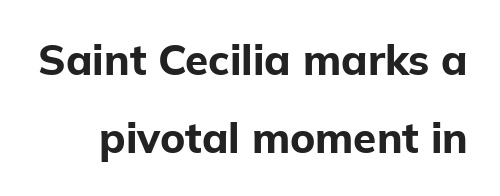
Q: Is the text bold? A: Yes.
Q: Is the text italic (slanted)? A: No, it is upright.
Q: Is the typeface a serif or a sans-serif typeface? A: Sans-serif.
Q: Is the text underlined? A: No.
Q: Is the spacing between letters normal or unusually wide? A: Normal.
Q: Width (condensed, normal, or wide)? A: Normal.
Q: Stroke contrast? A: Low.
Q: x-height? A: Medium.
Q: Monospaced? A: No.
